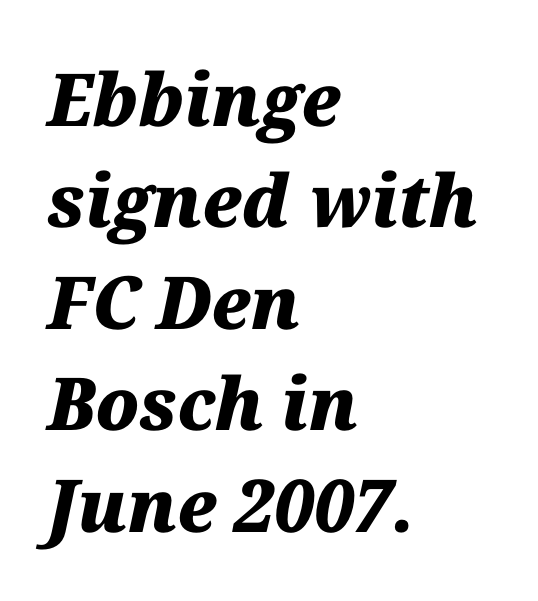
Q: Is the text bold? A: Yes.
Q: Is the text italic (slanted)? A: Yes, it leans right by about 12 degrees.
Q: Is the text underlined? A: No.
Q: How is the paragraph aligned? A: Left-aligned.
Q: Is the spacing between letters normal or unusually wide? A: Normal.
Q: Is the spacing between lines tight, normal or loose? A: Normal.
Q: Width (condensed, normal, or wide)? A: Normal.
Q: Stroke contrast? A: Medium.
Q: x-height? A: Medium.
Q: Monospaced? A: No.
